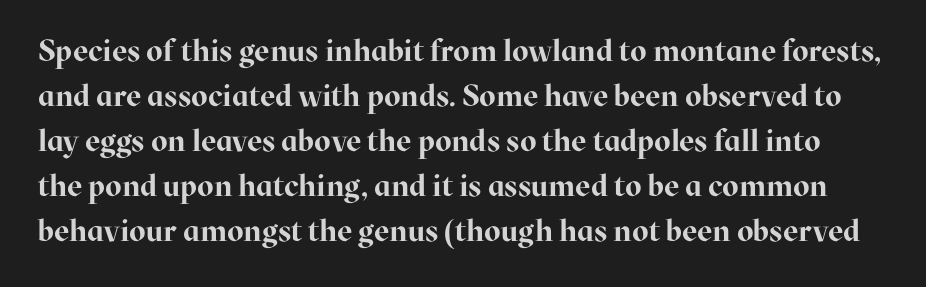
The type sits square on the baseline with zero lean. Letterform terminals end in serifs throughout the passage. The face used here is rendered with its standard letterfit. Lines of text with bare space underneath. Is this a fixed-width face? No — the glyphs have proportional, varying widths. Is the type bold? Yes — the strokes are clearly thick and heavy.
